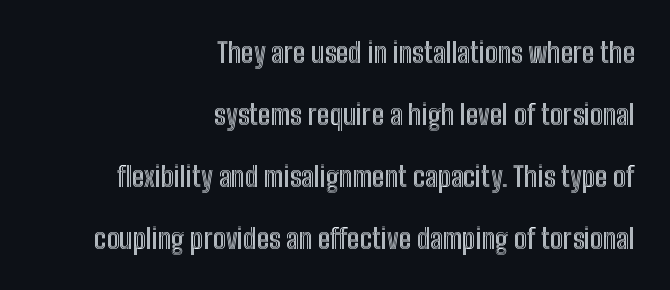
The image shows 28 px condensed type, upright; set right-aligned, loose line spacing (2.21x), normal letter spacing, not underlined; a medium x-height.
